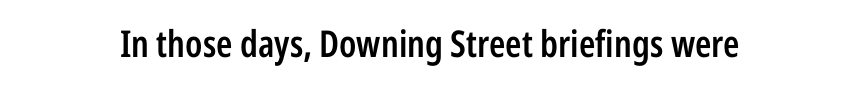
The image shows 37 px semibold, condensed sans-serif type, upright; set normal letter spacing, not underlined; low stroke contrast and a medium x-height.
